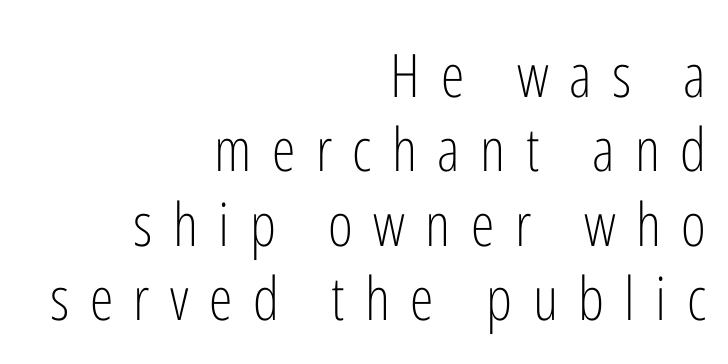
Letter spacing: wide. Are there feet on the stems? There aren't — it's a sans. A roman cut, with each character standing at attention. Spacing verdict: proportional, widths tailored to each character. The font is comparable to plain body text, perhaps lighter.
